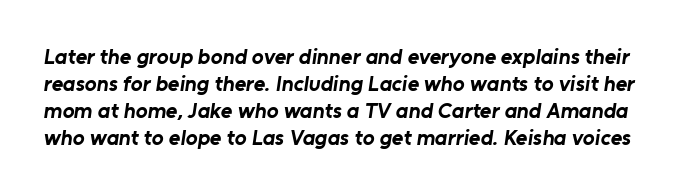
{"bold": "yes", "underline": "no", "line_spacing_ratio": 1.23, "letter_spacing": "normal", "letter_spacing_em": 0.0, "glyph_px": 22}
